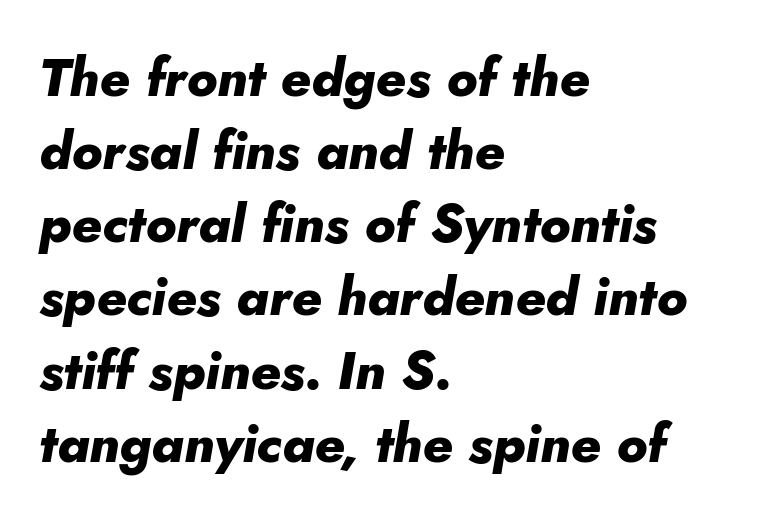
Students, this is bold: see how much ink each stroke carries. The text carries the slant typical of an italic or oblique font. Standard letterfit; no display-style spreading of the glyphs. The text block is weighted toward the left margin, trailing off unevenly rightward. Varying glyph widths throughout — classic text-font behaviour.
